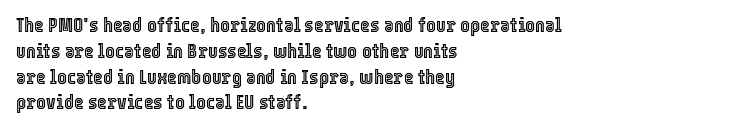
The image shows 21 px text type, upright; set left-aligned, line spacing 1.23x, normal letter spacing, not underlined.
